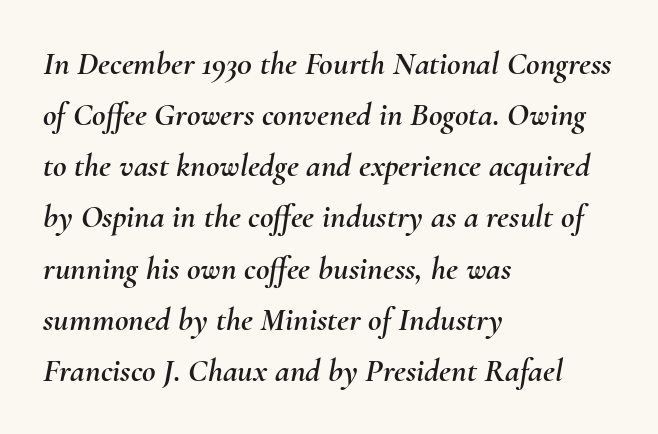
The image shows 33 px text type, italic (leaning right); set left-aligned, normal line spacing (1.55x), normal letter spacing, not underlined; medium stroke contrast and a small x-height.
